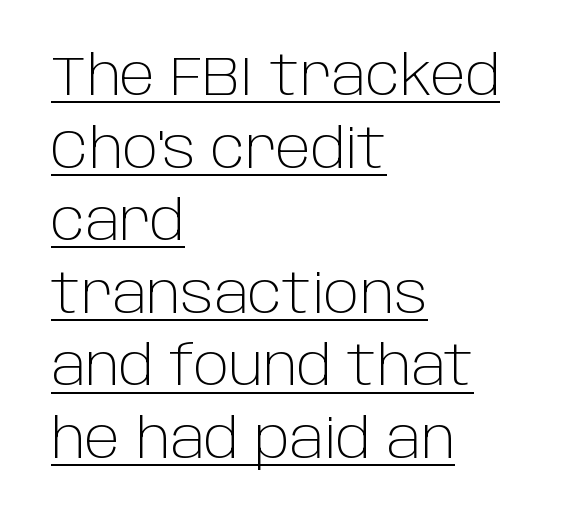
Nobody touched the tracking dial on this one. Varying glyph widths throughout — classic text-font behaviour. Weight class: somewhere from thin through regular. Line spacing here is normal. Posture: vertical. I'd call this a sans setting — the letters go barefoot.
